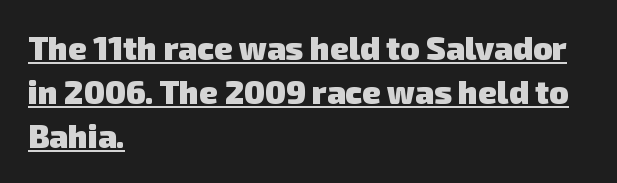
The image shows 32 px heavy sans-serif type; set left-aligned, normal line spacing (1.37x), normal letter spacing, underlined; low stroke contrast and a medium x-height.
